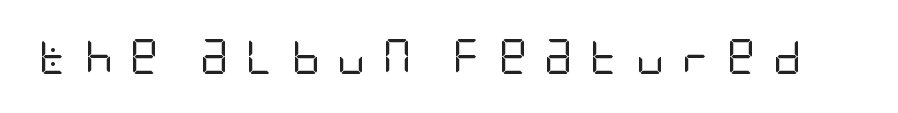
The image shows 35 px regular-weight, condensed sans-serif type, upright; set unusually wide letter spacing (+0.49 em), not underlined; low stroke contrast and a large x-height.
